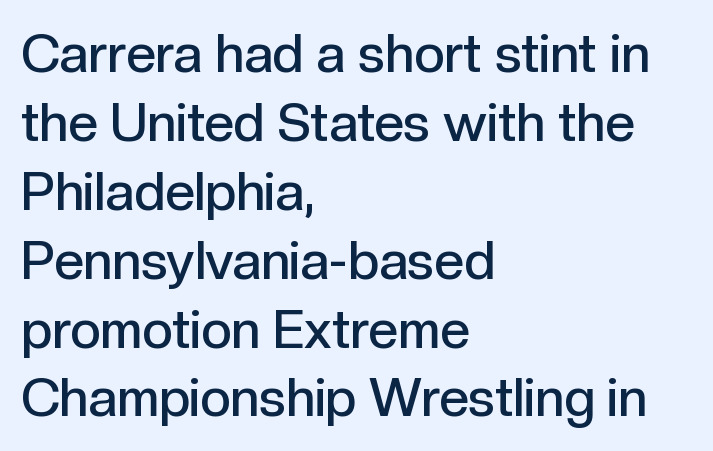
The passage shown stacks its lines at a standard gap. Note: no serifs on the glyphs. Horizontal alignment here is leftward, the default for most running prose. Check under the words: just untouched page.
